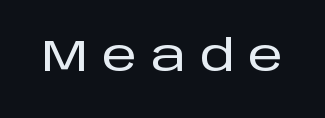
Q: Is the text italic (slanted)? A: No, it is upright.
Q: Is the typeface a serif or a sans-serif typeface? A: Sans-serif.
Q: Is the text underlined? A: No.
Q: Is the spacing between letters normal or unusually wide? A: Unusually wide.
Q: Width (condensed, normal, or wide)? A: Normal.
Q: Stroke contrast? A: Low.
Q: x-height? A: Large.
Q: Monospaced? A: No.
